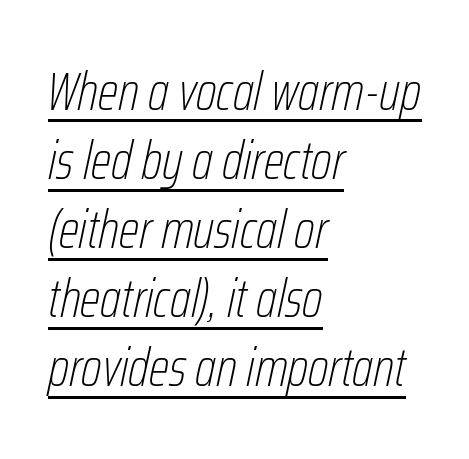
The image shows 54 px thin, condensed type, italic (leaning right); set left-aligned, normal line spacing (1.28x), normal letter spacing, underlined; low stroke contrast and a medium x-height.
